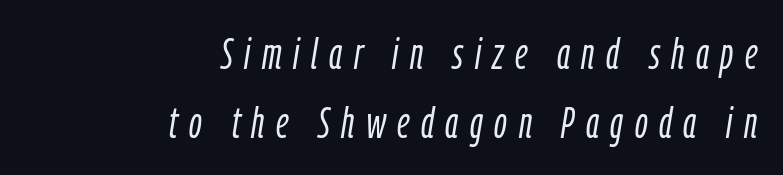
{"italic": "yes", "lean": "right", "slant_degrees": 9, "bold": "no", "weight": "light", "width": "condensed", "stroke_contrast": "low", "x_height": "medium", "monospaced": "no", "underline": "no", "align": "right", "line_spacing": "normal", "line_spacing_ratio": 1.57, "letter_spacing": "wide", "letter_spacing_em": 0.26, "glyph_px": 44}
